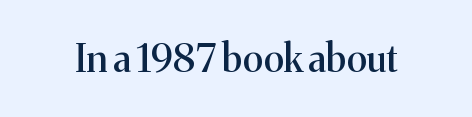
Q: Is the text italic (slanted)? A: No, it is upright.
Q: Is the typeface a serif or a sans-serif typeface? A: Serif.
Q: Is the text underlined? A: No.
Q: Is the spacing between letters normal or unusually wide? A: Normal.
Q: Width (condensed, normal, or wide)? A: Normal.
Q: Stroke contrast? A: Medium.
Q: x-height? A: Medium.
Q: Monospaced? A: No.
